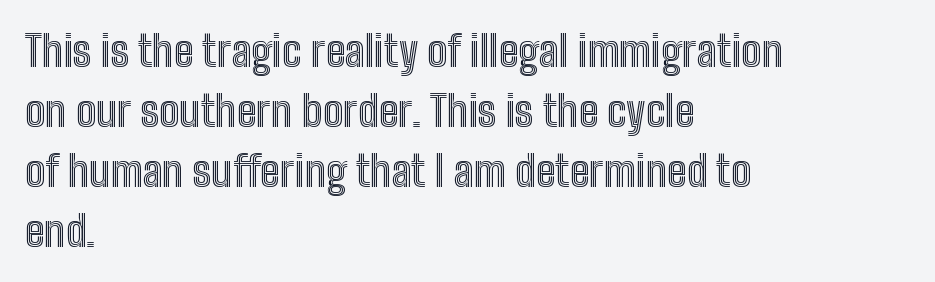
{"italic": "no", "width": "condensed", "x_height": "medium", "monospaced": "no", "underline": "no", "align": "left", "line_spacing": "normal", "line_spacing_ratio": 1.43, "letter_spacing": "normal", "letter_spacing_em": 0.0, "glyph_px": 42}
